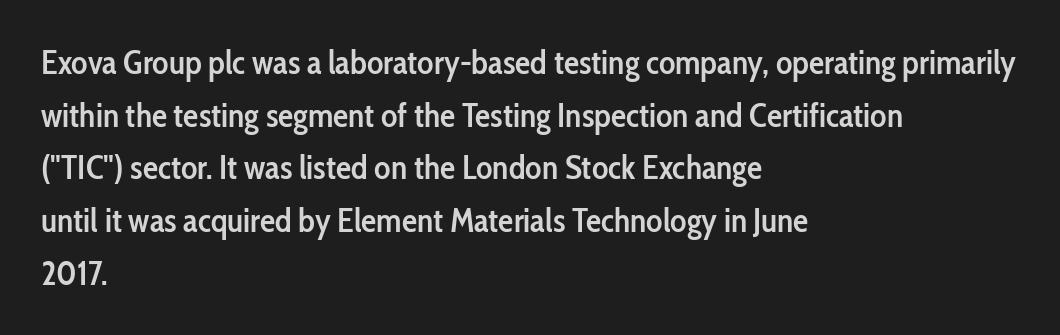
{"serif": "no", "italic": "no", "bold": "semi", "weight": "semibold", "width": "condensed", "stroke_contrast": "low", "x_height": "medium", "monospaced": "no", "underline": "no", "align": "left", "line_spacing": "normal", "line_spacing_ratio": 1.55, "letter_spacing": "normal", "letter_spacing_em": 0.0, "glyph_px": 34}
